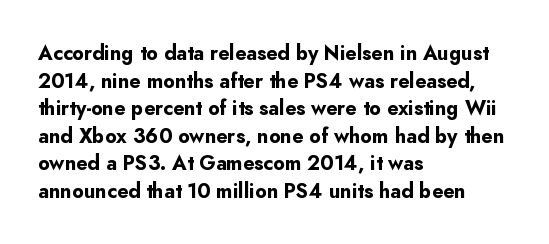
{"italic": "no", "bold": "yes", "underline": "no", "align": "left", "line_spacing": "normal", "line_spacing_ratio": 1.38, "letter_spacing": "normal", "letter_spacing_em": 0.0, "glyph_px": 20}
